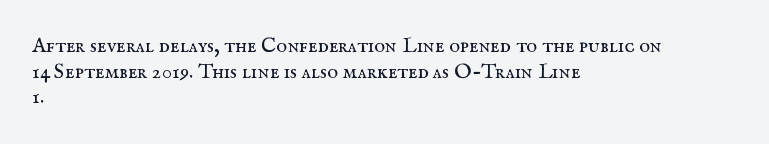
{"italic": "no", "bold": "no", "underline": "no", "align": "left", "line_spacing_ratio": 1.22, "letter_spacing": "normal", "letter_spacing_em": 0.0, "glyph_px": 21}
